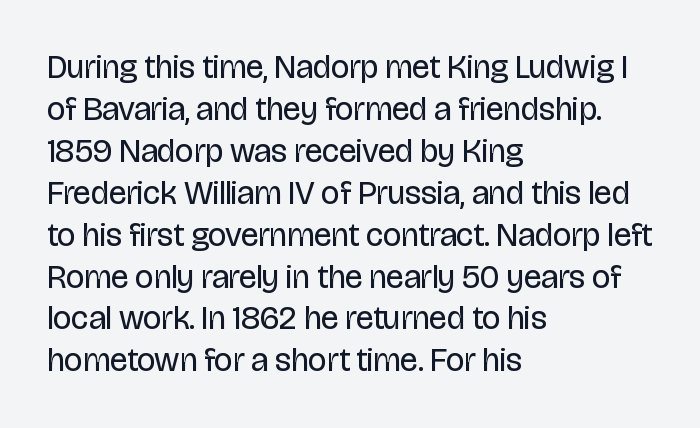
{"serif": "no", "italic": "no", "bold": "no", "weight": "regular", "width": "condensed", "stroke_contrast": "low", "x_height": "large", "monospaced": "no", "underline": "no", "align": "left", "line_spacing": "normal", "line_spacing_ratio": 1.27, "letter_spacing": "normal", "letter_spacing_em": 0.0, "glyph_px": 33}
